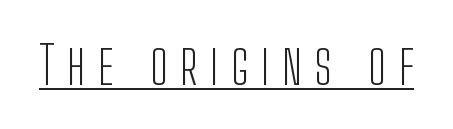
If you drew a line through each stem, it would be perfectly vertical. The characters display no serif detailing; their extremities are plain. The string is rendered with underlining switched on. The letters are spread apart with noticeably loose tracking.
